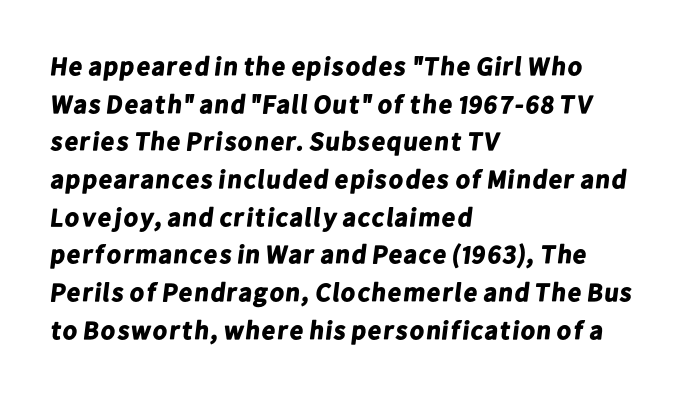
The image shows 26 px bold type; set left-aligned, normal line spacing (1.45x), normal letter spacing, not underlined.
